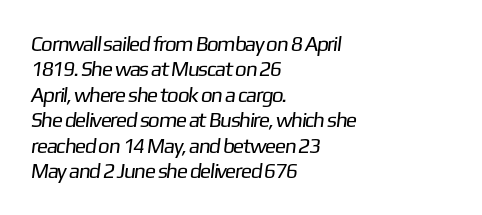
{"bold": "no", "underline": "no", "align": "left", "line_spacing_ratio": 1.21, "letter_spacing": "normal", "letter_spacing_em": 0.0, "glyph_px": 21}
